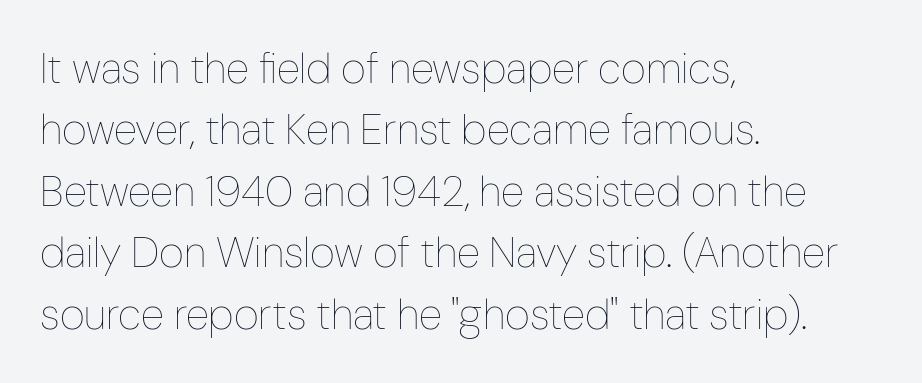
Note the varied advance widths — an 'i' is clearly narrower than an 'm'. Unmarked baselines from the first word to the last. No heavy texture on the line: the type isn't bold. This sample keeps an unexceptional amount of space between lines. Glyph-to-glyph distance matches everyday printed text.
